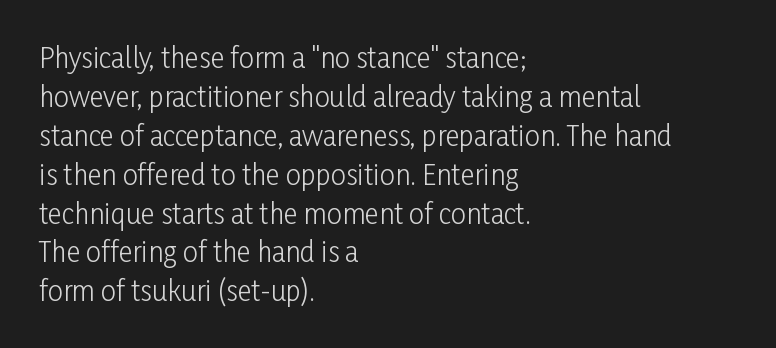
Nothing heavy about these letters — not bold at all. The block of text has a typical density, with ordinary space between rows. Posture: straight, roman, zero tilt. Quick note: underline off. The letterforms sit shoulder to shoulder at normal distance.
